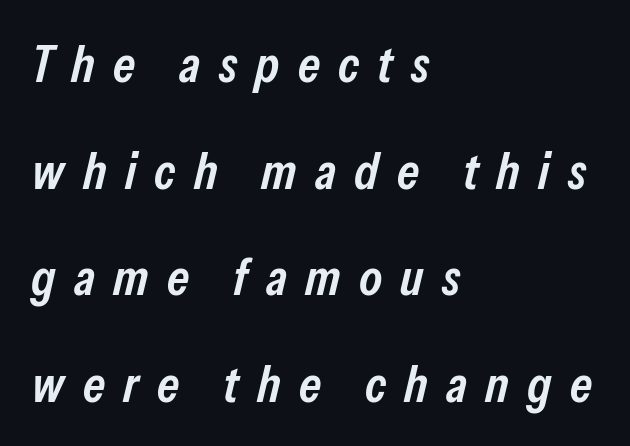
Interline gaps are noticeably wide in this sample. You could not count columns in this text — the font is proportionally spaced. The sample has been set in demibold, a notch under bold. It's the slanting kind of type. Letters rest on an invisible, unmarked baseline. A classic flush-left, rag-right setting is used for this passage.
